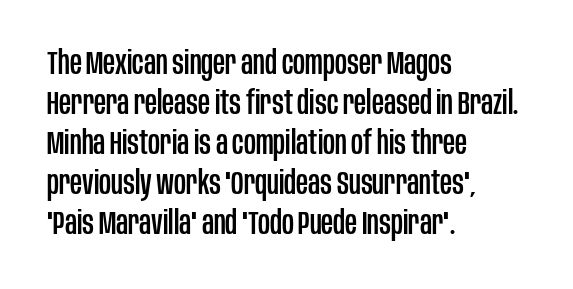
You can tell from the bare stems that sans-serif type was used. Is this a fixed-width face? No — the glyphs have proportional, varying widths. Notice how the stems are strictly vertical — no italics here. The foot of each line stays bare and open. Letter spacing: default. The paragraph has a hard left edge and a soft right edge.
